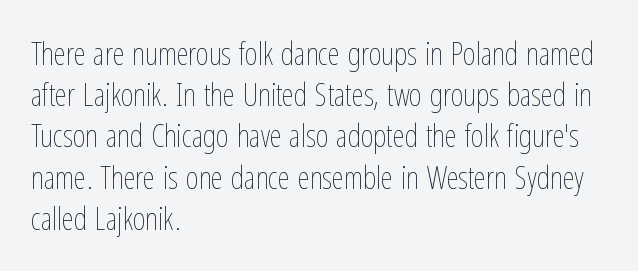
Q: Is the text bold? A: No.
Q: Is the text italic (slanted)? A: No, it is upright.
Q: Is the text underlined? A: No.
Q: How is the paragraph aligned? A: Left-aligned.
Q: Is the spacing between letters normal or unusually wide? A: Normal.
Q: Is the spacing between lines tight, normal or loose? A: Normal.
Q: Width (condensed, normal, or wide)? A: Condensed.
Q: Stroke contrast? A: Low.
Q: x-height? A: Medium.
Q: Monospaced? A: No.
